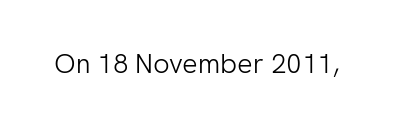
Q: Is the text bold? A: No.
Q: Is the text italic (slanted)? A: No, it is upright.
Q: Is the text underlined? A: No.
Q: Is the spacing between letters normal or unusually wide? A: Normal.
